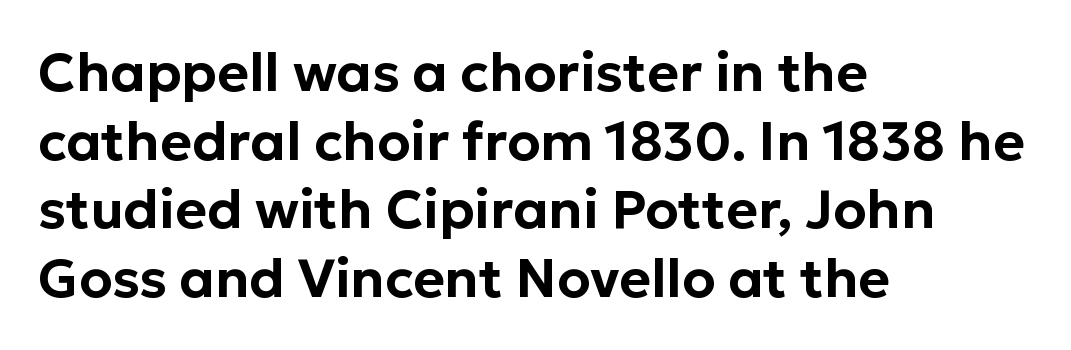
The image shows 54 px sans-serif type, upright; set left-aligned, normal line spacing (1.27x), normal letter spacing, not underlined; low stroke contrast and a medium x-height.
